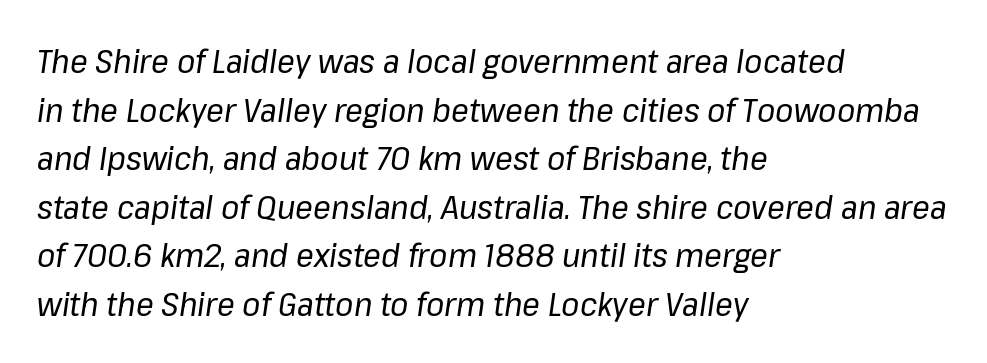
The image shows 33 px regular-weight type, italic (leaning right); set left-aligned, normal line spacing (1.47x), normal letter spacing, not underlined; low stroke contrast and a medium x-height.
